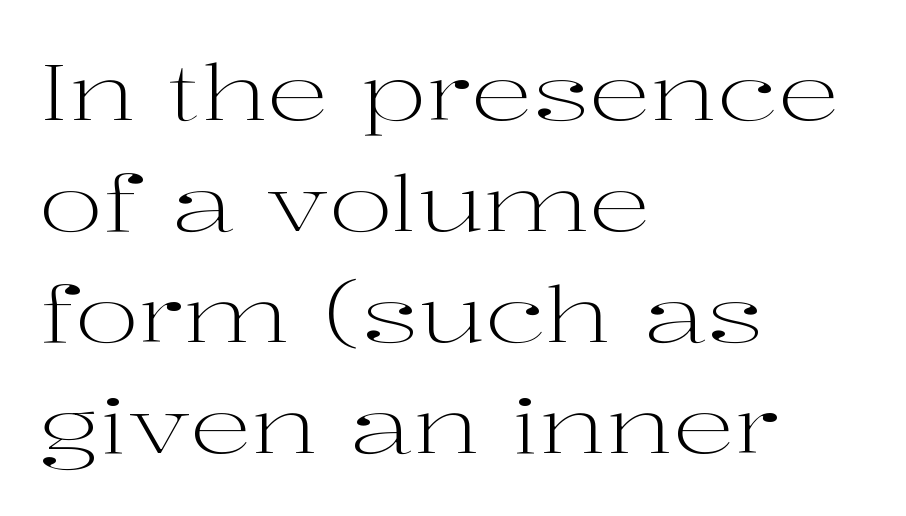
The image shows 77 px light, wide serif type, upright; set left-aligned, normal line spacing (1.44x), normal letter spacing, not underlined; high stroke contrast and a medium x-height.
